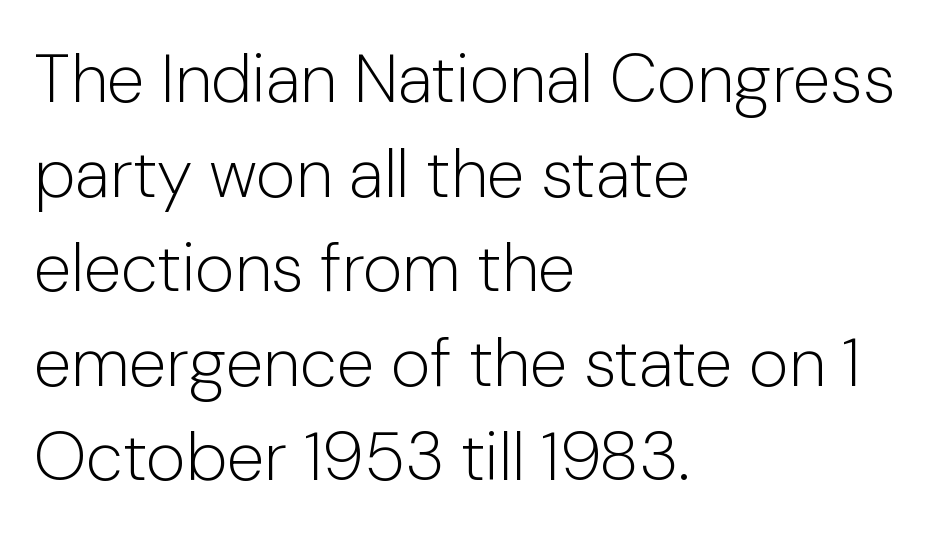
The image shows 68 px light sans-serif type, upright; set left-aligned, normal line spacing (1.39x), normal letter spacing, not underlined; low stroke contrast and a medium x-height.
